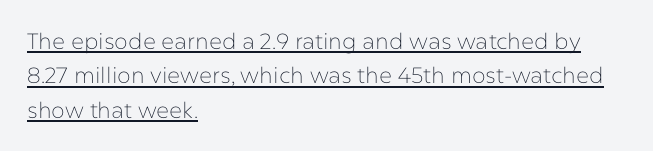
The image shows 22 px text type, upright; set left-aligned, normal line spacing (1.56x), normal letter spacing, underlined.
